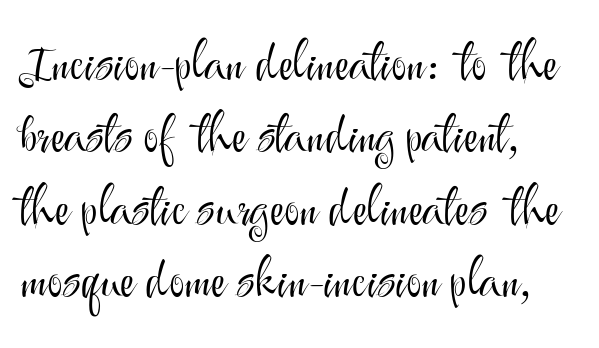
In CSS terms this would be text-align: left. A clean baseline with only descenders dipping below it. Spacing verdict: proportional, widths tailored to each character. Honestly, the letter spacing is just normal — you wouldn't notice it. Normally led — the rows are evenly, conventionally spaced.
